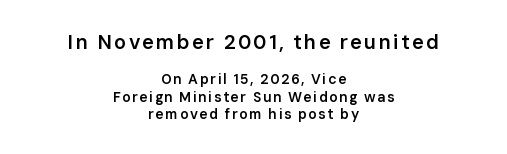
Q: Is the text bold? A: Semi-bold.
Q: Is the text italic (slanted)? A: No, it is upright.
Q: Is the text underlined? A: No.
Q: How is the paragraph aligned? A: Centered.
Q: Is the spacing between lines tight, normal or loose? A: Normal.
Q: Which block of text is set in a larger size, the first (top) or the second (bottom)? A: The first (top) one.
